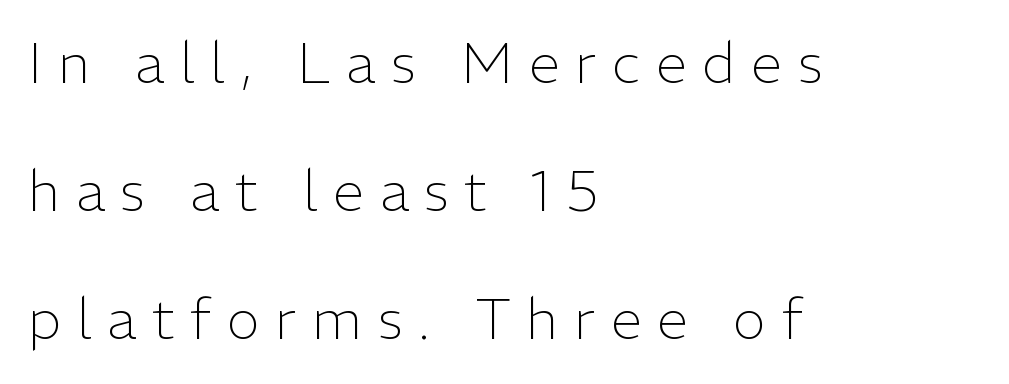
{"serif": "no", "italic": "no", "bold": "no", "weight": "light", "width": "normal", "stroke_contrast": "low", "x_height": "medium", "monospaced": "no", "underline": "no", "align": "left", "line_spacing": "loose", "line_spacing_ratio": 2.29, "letter_spacing": "wide", "letter_spacing_em": 0.28, "glyph_px": 56}
